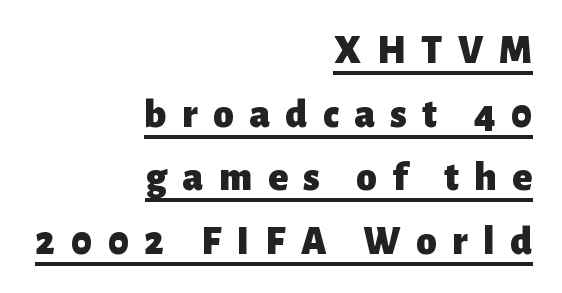
{"serif": "no", "italic": "no", "bold": "yes", "weight": "heavy", "width": "normal", "stroke_contrast": "low", "x_height": "medium", "monospaced": "no", "underline": "yes", "align": "right", "line_spacing": "normal", "line_spacing_ratio": 1.55, "letter_spacing": "wide", "letter_spacing_em": 0.38, "glyph_px": 41}
